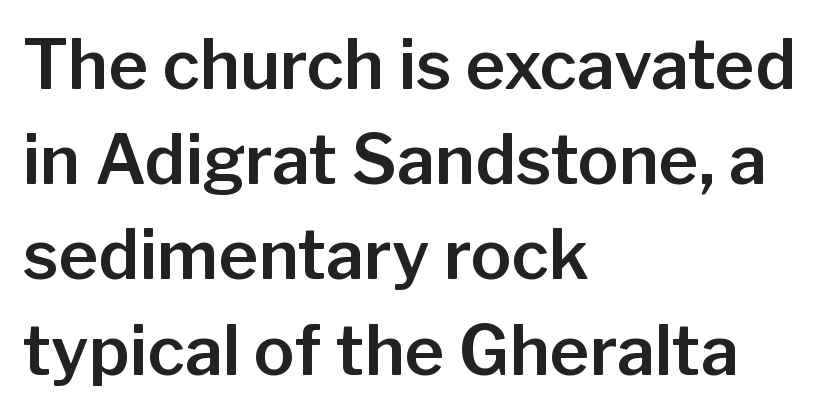
The gap between lines stays unmarked. Each line starts at the same left margin while the right side varies. Successive baselines arrive at the customary interval. Posture: straight, roman, zero tilt. A typesetter would label this face a sans. Tracking value appears to be zero — textbook default spacing.
